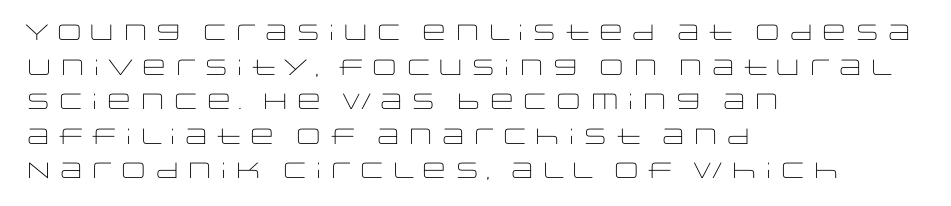
The image shows 22 px text type, upright; set left-aligned, normal line spacing (1.57x), normal letter spacing, not underlined.
